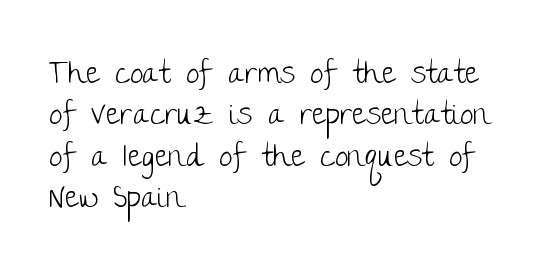
These lines are rendered in a variable-pitch font. Visually the block forms a straight wall on the left and a jagged coastline on the right. Heft: none added — not bold. Posture: upright roman.
